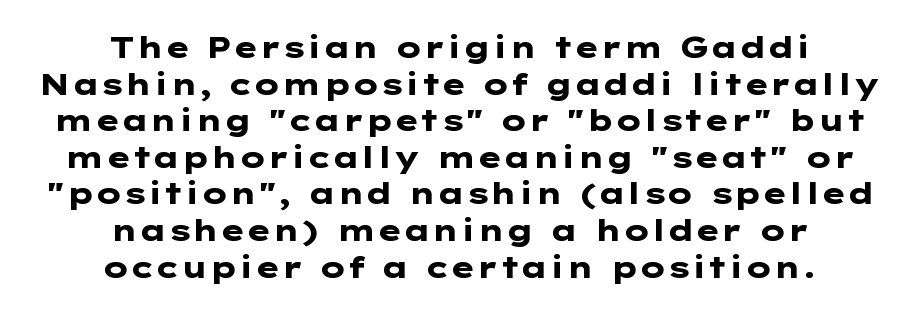
Q: Is the text bold? A: Yes.
Q: Is the text italic (slanted)? A: No, it is upright.
Q: Is the typeface a serif or a sans-serif typeface? A: Sans-serif.
Q: Is the text underlined? A: No.
Q: How is the paragraph aligned? A: Centered.
Q: Is the spacing between letters normal or unusually wide? A: Normal.
Q: Width (condensed, normal, or wide)? A: Wide.
Q: Stroke contrast? A: Low.
Q: x-height? A: Medium.
